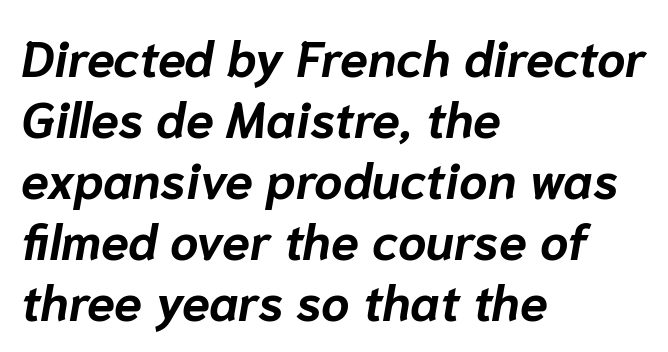
The image shows 50 px bold type, italic (leaning right); set left-aligned, line spacing 1.22x, normal letter spacing, not underlined; low stroke contrast and a medium x-height.
